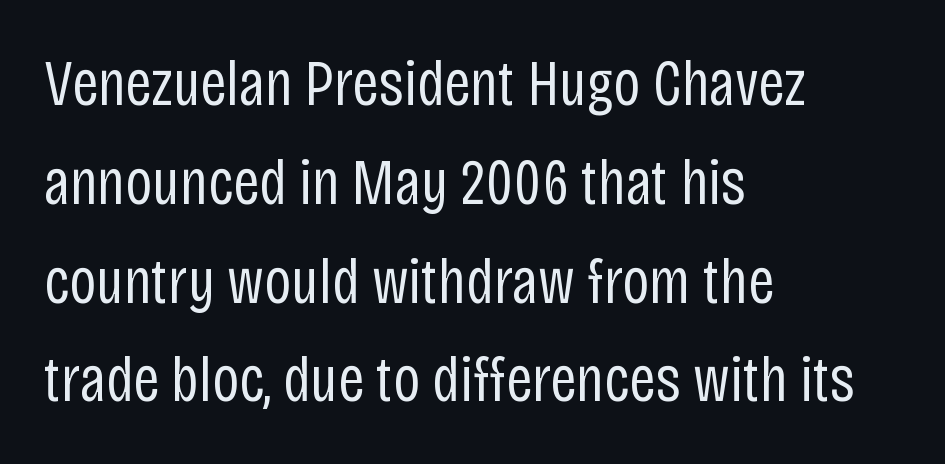
{"serif": "no", "italic": "no", "bold": "no", "weight": "regular", "width": "condensed", "stroke_contrast": "low", "x_height": "large", "monospaced": "no", "underline": "no", "align": "left", "line_spacing": "normal", "line_spacing_ratio": 1.52, "letter_spacing": "normal", "letter_spacing_em": 0.0, "glyph_px": 65}
